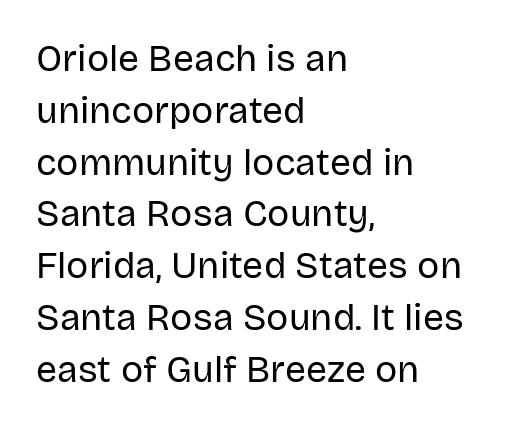
{"serif": "no", "italic": "no", "bold": "no", "weight": "regular", "width": "normal", "stroke_contrast": "low", "x_height": "large", "monospaced": "no", "underline": "no", "align": "left", "line_spacing": "normal", "line_spacing_ratio": 1.4, "letter_spacing": "normal", "letter_spacing_em": 0.0, "glyph_px": 37}
